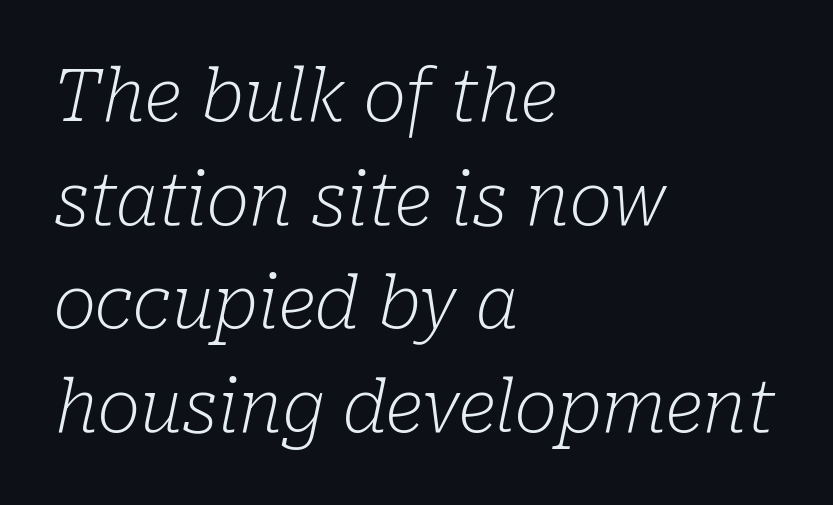
The space beneath each line is pristine and unruled. The passage shown is typed in a proportional face where columns would drift. The face used here has a pronounced slope to its letters. Which margin do the lines hug? The left one — the right edge is uneven. Inter-character spacing is left at the font's built-in metrics.
